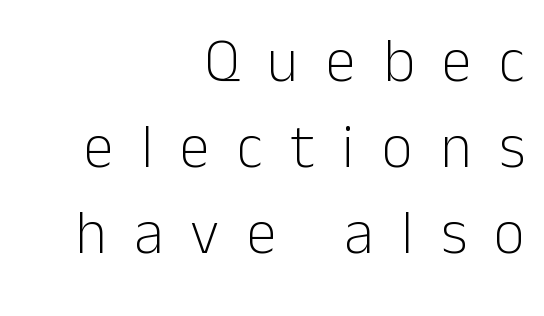
{"serif": "no", "italic": "no", "bold": "no", "weight": "light", "width": "normal", "stroke_contrast": "low", "x_height": "medium", "monospaced": "no", "underline": "no", "align": "right", "line_spacing": "normal", "line_spacing_ratio": 1.41, "letter_spacing": "wide", "letter_spacing_em": 0.45, "glyph_px": 61}
